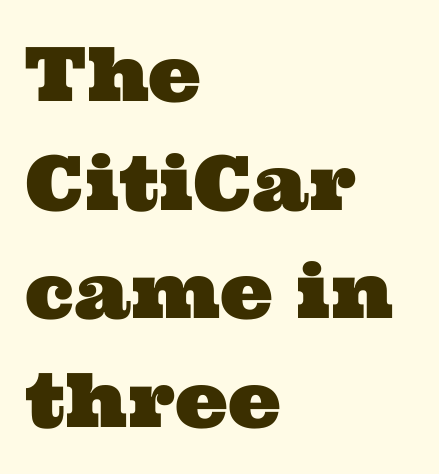
{"serif": "yes", "width": "wide", "stroke_contrast": "medium", "x_height": "medium", "monospaced": "no", "underline": "no", "align": "left", "line_spacing": "normal", "line_spacing_ratio": 1.45, "letter_spacing": "normal", "letter_spacing_em": 0.0, "glyph_px": 75}
